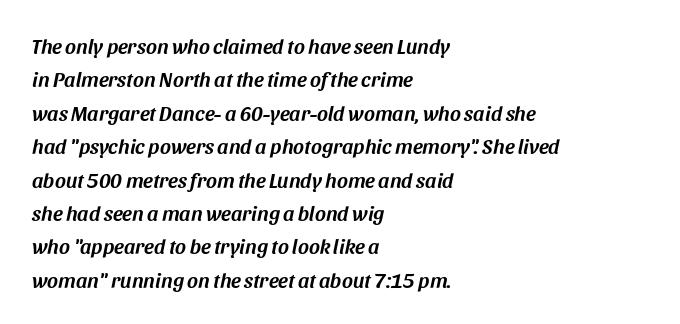
{"italic": "yes", "lean": "right", "slant_degrees": 11, "underline": "no", "align": "left", "line_spacing": "normal", "line_spacing_ratio": 1.59, "letter_spacing": "normal", "letter_spacing_em": 0.0, "glyph_px": 21}
